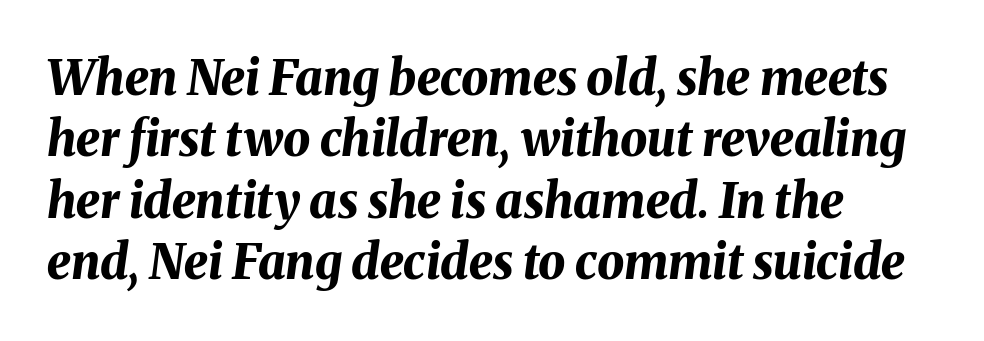
The image shows 48 px bold type, italic (leaning right); set left-aligned, normal line spacing (1.28x), normal letter spacing, not underlined; medium stroke contrast and a medium x-height.
